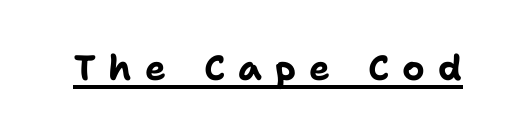
{"serif": "no", "italic": "no", "bold": "yes", "weight": "bold", "width": "normal", "stroke_contrast": "low", "x_height": "medium", "monospaced": "no", "underline": "yes", "letter_spacing": "wide", "letter_spacing_em": 0.37, "glyph_px": 35}
